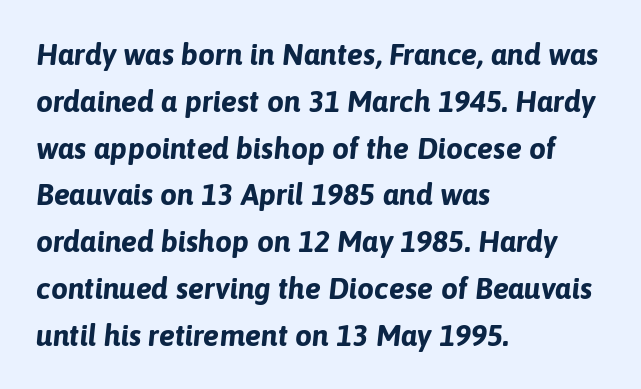
The image shows 30 px bold type, italic (leaning right); set left-aligned, normal line spacing (1.56x), normal letter spacing, not underlined; low stroke contrast and a medium x-height.
